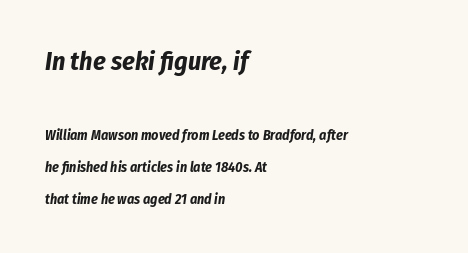
{"italic": "yes", "lean": "right", "slant_degrees": 8, "bold": "yes", "underline": "no", "align": "left", "line_spacing": "loose", "line_spacing_ratio": 2.3, "letter_spacing": "normal", "letter_spacing_em": 0.0, "larger_block": "first", "size_ratio": 1.86, "glyph_px": 26}
